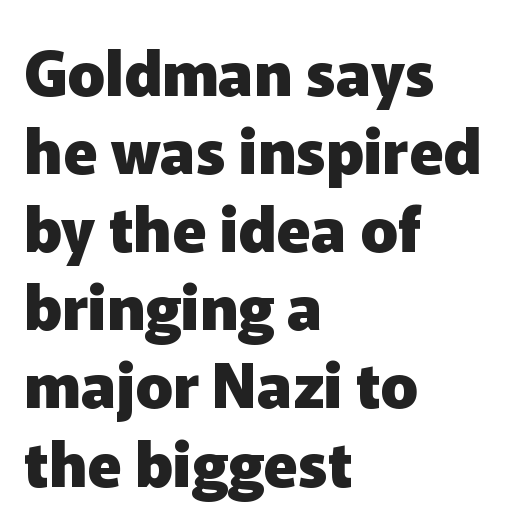
The rendering keeps characters at their native spacing. The rendering uses natural spacing where letterforms have individual widths. These lines sit exactly where default settings would place them. Do the letters lean? They stand straight. Check the space under the baseline: it is left empty. Notice how the passage keeps a crisp vertical edge on the left only.
